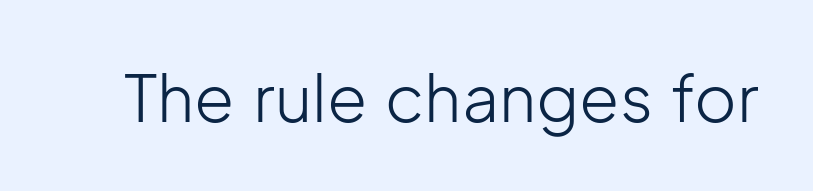
Grotesque or geometric, the face here clearly has no serifs. Character widths vary here, with narrow letters taking less room than wide ones. The typography opts for an upright posture over an oblique one. The words here are not underlined.
